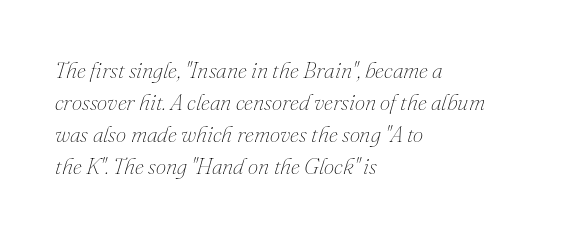
The image shows 23 px text type, italic (leaning right); set left-aligned, normal line spacing (1.39x), normal letter spacing, not underlined.
